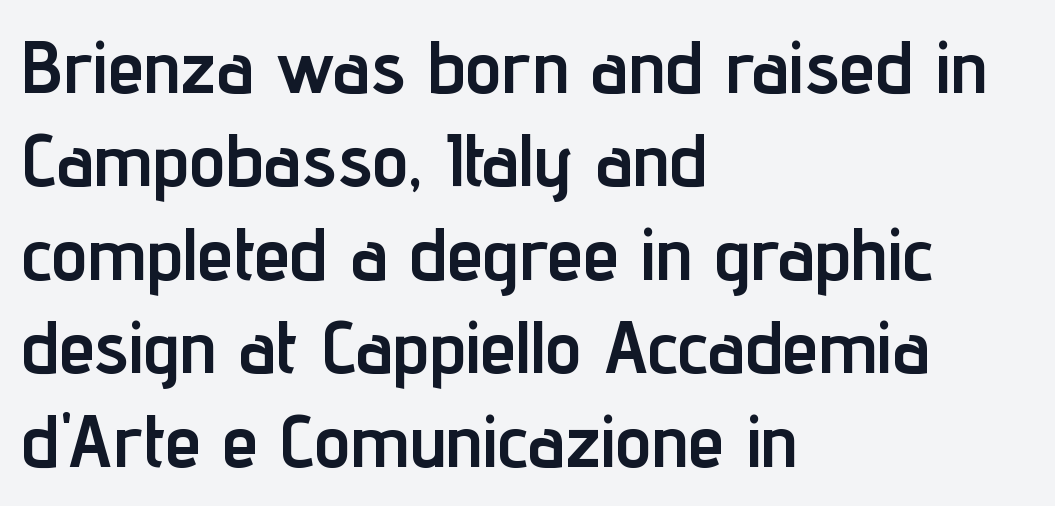
The image shows 73 px semibold, condensed sans-serif type, upright; set left-aligned, normal line spacing (1.28x), normal letter spacing, not underlined; low stroke contrast and a medium x-height.
